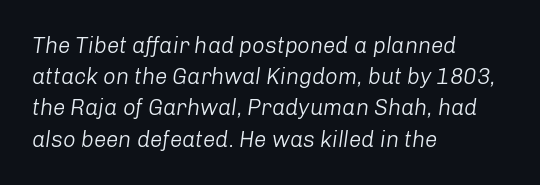
The image shows 22 px text type, italic (leaning right); set left-aligned, normal line spacing (1.42x), normal letter spacing, not underlined.
